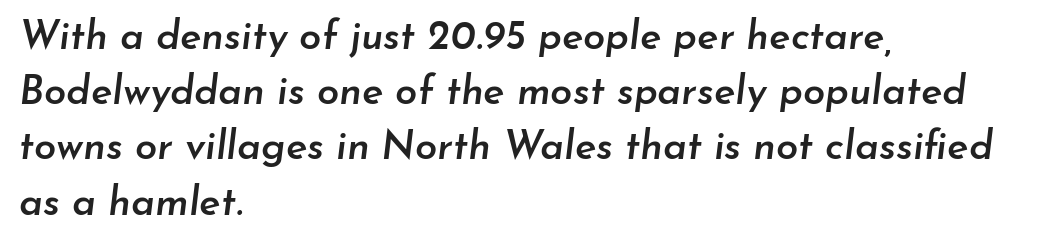
You could not count columns in this text — the font is proportionally spaced. Glyph-to-glyph distance matches everyday printed text. As a designer I'd log this as weight 600, semibold. Layout note: lines flush left. Italic? Definitely — the glyphs are oblique.
